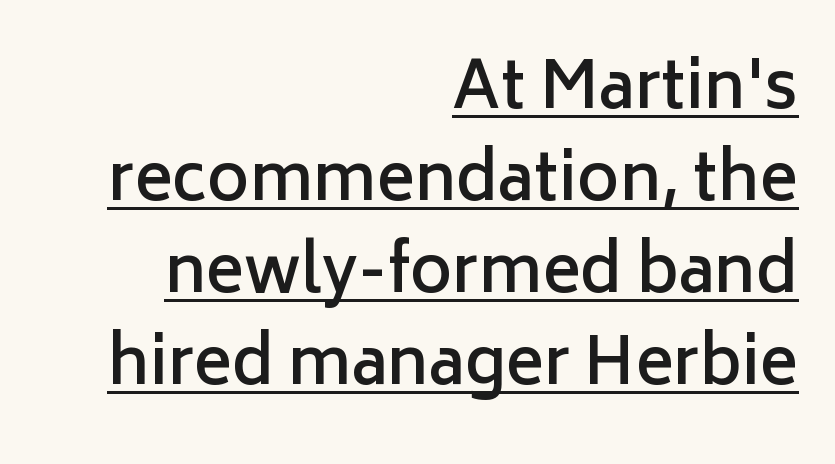
{"serif": "no", "italic": "no", "bold": "semi", "weight": "semibold", "width": "normal", "stroke_contrast": "low", "x_height": "medium", "monospaced": "no", "underline": "yes", "align": "right", "line_spacing": "normal", "line_spacing_ratio": 1.44, "letter_spacing": "normal", "letter_spacing_em": 0.0, "glyph_px": 64}
